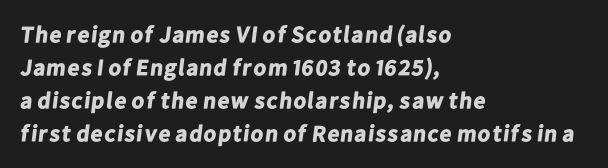
Q: Is the text bold? A: Yes.
Q: Is the text underlined? A: No.
Q: How is the paragraph aligned? A: Left-aligned.
Q: Is the spacing between letters normal or unusually wide? A: Normal.
Q: Is the spacing between lines tight, normal or loose? A: Normal.
